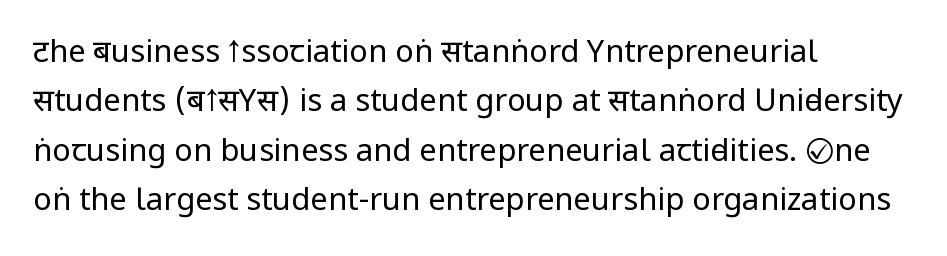
The image shows 31 px regular-weight, condensed sans-serif type, upright; set left-aligned, normal line spacing (1.59x), normal letter spacing, not underlined; low stroke contrast and a large x-height.
